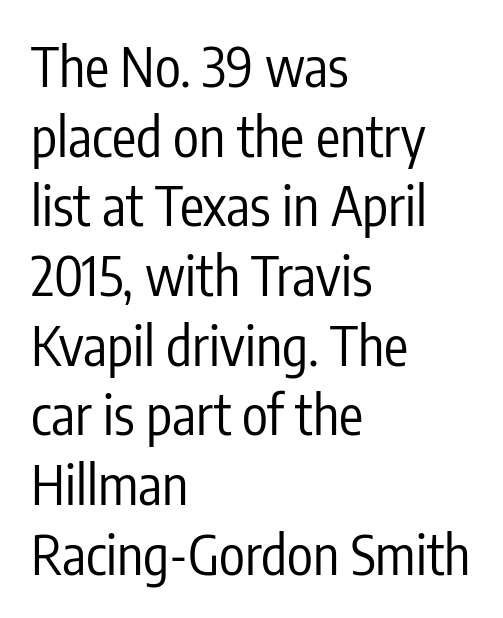
The foot of each line stays bare and open. The typesetter chose a ragged-right arrangement here. Unlike italic type, these characters show no tilt at all. The font sits on the lighter half of the weight spectrum, regular included. Is this a fixed-width face? No — the glyphs have proportional, varying widths.
